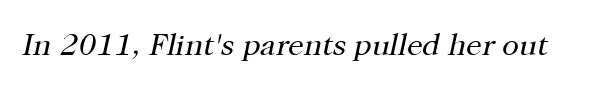
The image shows 31 px regular-weight serif type, italic (leaning right); set normal letter spacing, not underlined; high stroke contrast and a medium x-height.
